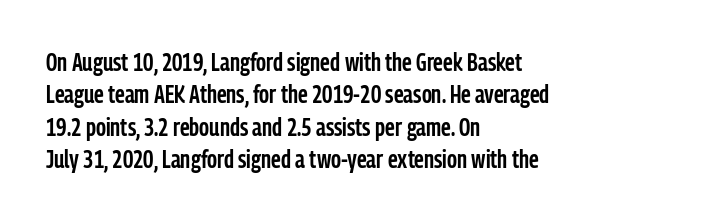
The type is set solid horizontally, with unmodified tracking. Check the space under the baseline: it is left empty. In terms of weight, the rendering is demibold, just under bold. This is the regular roman posture of the typeface.
